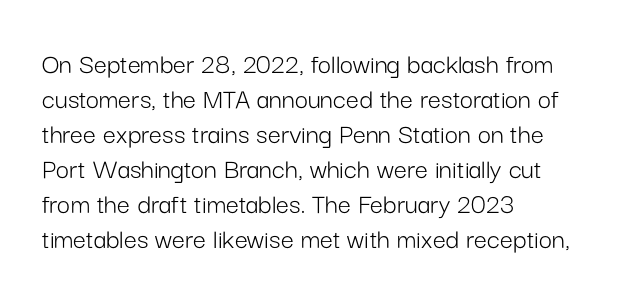
Q: Is the text bold? A: No.
Q: Is the text italic (slanted)? A: No, it is upright.
Q: Is the typeface a serif or a sans-serif typeface? A: Sans-serif.
Q: Is the text underlined? A: No.
Q: How is the paragraph aligned? A: Left-aligned.
Q: Is the spacing between letters normal or unusually wide? A: Normal.
Q: Width (condensed, normal, or wide)? A: Normal.
Q: Stroke contrast? A: Low.
Q: x-height? A: Medium.
Q: Monospaced? A: No.
